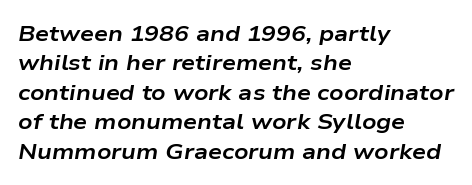
The image shows 22 px bold type, italic (leaning right); set left-aligned, normal line spacing (1.34x), normal letter spacing, not underlined.
